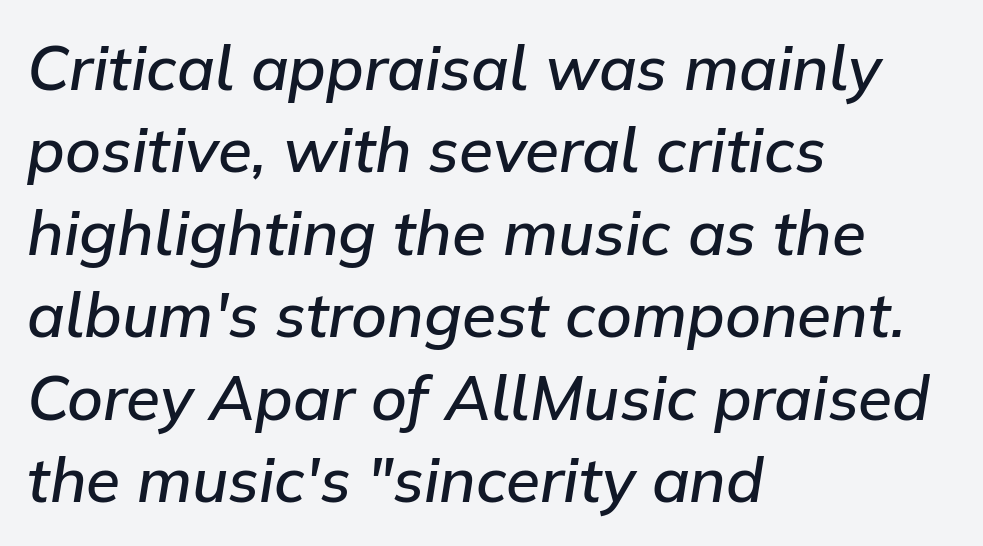
The image shows 62 px semibold type, italic (leaning right); set left-aligned, normal line spacing (1.33x), normal letter spacing, not underlined; low stroke contrast and a medium x-height.
